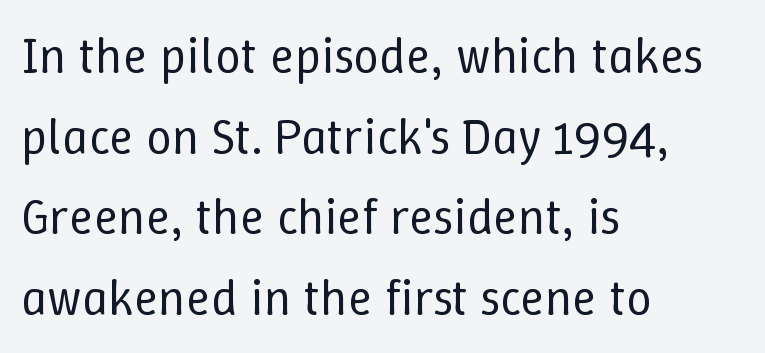
Notice how the passage keeps a crisp vertical edge on the left only. Spacing between characters is what you'd get straight out of the box. Here the designer chose a conventional face with non-uniform glyph widths. Bare-footed words on every line.
